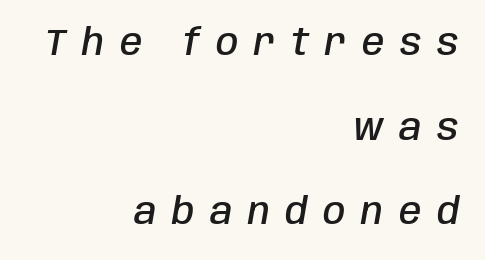
Semibold letterforms, between regular and bold. Horizontally, the lines are justified to the trailing edge only. Underline: absent. Style check: oblique. The letters advance in unequal steps, a hallmark of proportional type. Loose tracking; the words dissolve into strings of separated letters.
